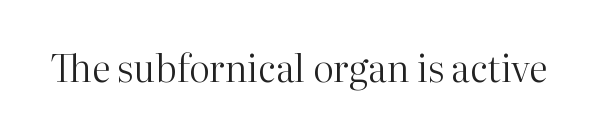
Q: Is the text bold? A: No.
Q: Is the text italic (slanted)? A: No, it is upright.
Q: Is the typeface a serif or a sans-serif typeface? A: Serif.
Q: Is the text underlined? A: No.
Q: Is the spacing between letters normal or unusually wide? A: Normal.
Q: Width (condensed, normal, or wide)? A: Normal.
Q: Stroke contrast? A: High.
Q: x-height? A: Medium.
Q: Monospaced? A: No.
